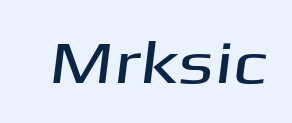
The image shows 60 px wide sans-serif type; set normal letter spacing, not underlined; medium stroke contrast and a medium x-height.
